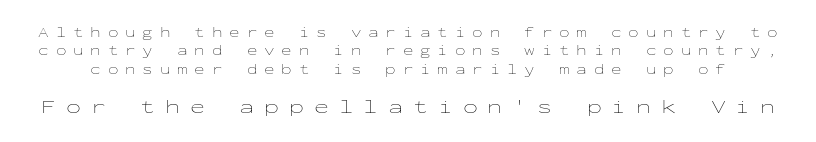
Q: Is the text bold? A: No.
Q: Is the text italic (slanted)? A: No, it is upright.
Q: Is the text underlined? A: No.
Q: Is the spacing between letters normal or unusually wide? A: Unusually wide.
Q: Is the spacing between lines tight, normal or loose? A: Normal.
Q: Which block of text is set in a larger size, the first (top) or the second (bottom)? A: The second (bottom) one.
